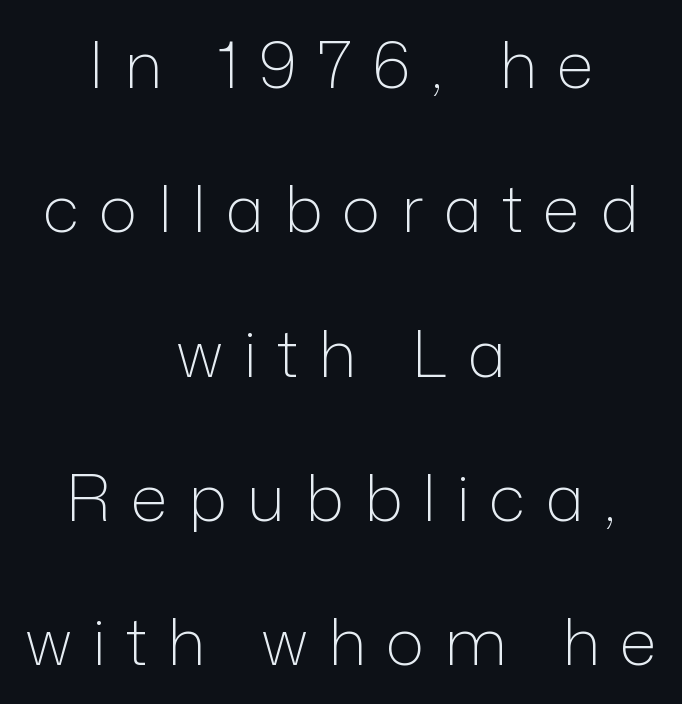
{"serif": "no", "italic": "no", "bold": "no", "weight": "light", "width": "normal", "stroke_contrast": "low", "x_height": "medium", "monospaced": "no", "underline": "no", "align": "center", "line_spacing": "loose", "line_spacing_ratio": 2.22, "letter_spacing": "wide", "letter_spacing_em": 0.31, "glyph_px": 65}
